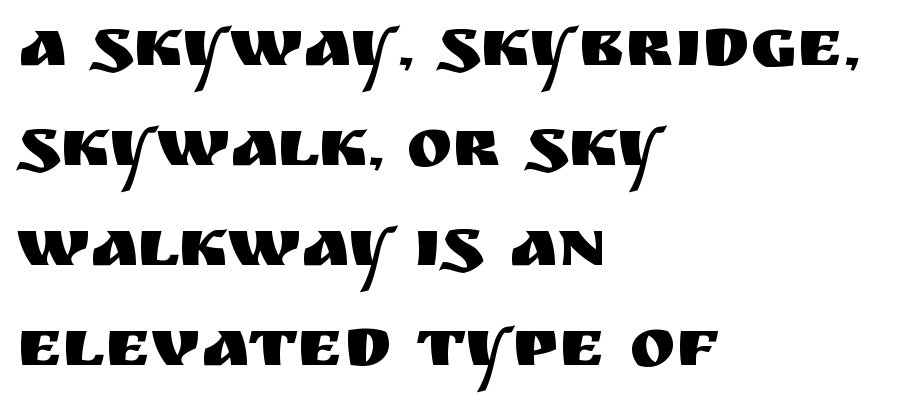
Q: Is the text italic (slanted)? A: No, it is upright.
Q: Is the typeface a serif or a sans-serif typeface? A: Sans-serif.
Q: Is the text underlined? A: No.
Q: How is the paragraph aligned? A: Left-aligned.
Q: Is the spacing between letters normal or unusually wide? A: Normal.
Q: Is the spacing between lines tight, normal or loose? A: Normal.
Q: Width (condensed, normal, or wide)? A: Normal.
Q: Stroke contrast? A: Medium.
Q: x-height? A: Large.
Q: Monospaced? A: No.
